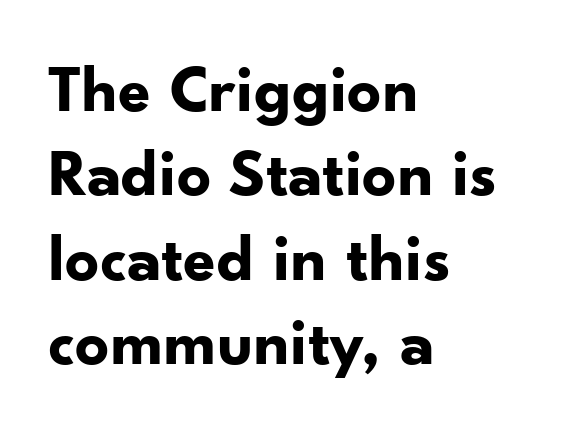
Q: Is the text bold? A: Yes.
Q: Is the text italic (slanted)? A: No, it is upright.
Q: Is the typeface a serif or a sans-serif typeface? A: Sans-serif.
Q: Is the text underlined? A: No.
Q: How is the paragraph aligned? A: Left-aligned.
Q: Is the spacing between letters normal or unusually wide? A: Normal.
Q: Is the spacing between lines tight, normal or loose? A: Normal.
Q: Width (condensed, normal, or wide)? A: Normal.
Q: Stroke contrast? A: Low.
Q: x-height? A: Small.
Q: Monospaced? A: No.
